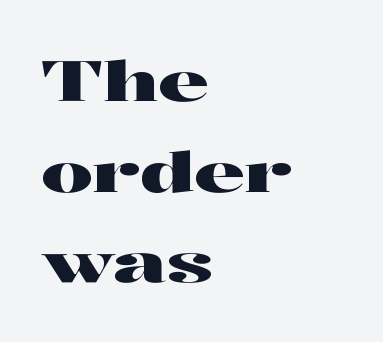
{"serif": "yes", "italic": "no", "width": "wide", "stroke_contrast": "high", "x_height": "medium", "monospaced": "no", "underline": "no", "align": "left", "line_spacing": "normal", "line_spacing_ratio": 1.59, "letter_spacing": "normal", "letter_spacing_em": 0.0, "glyph_px": 57}
